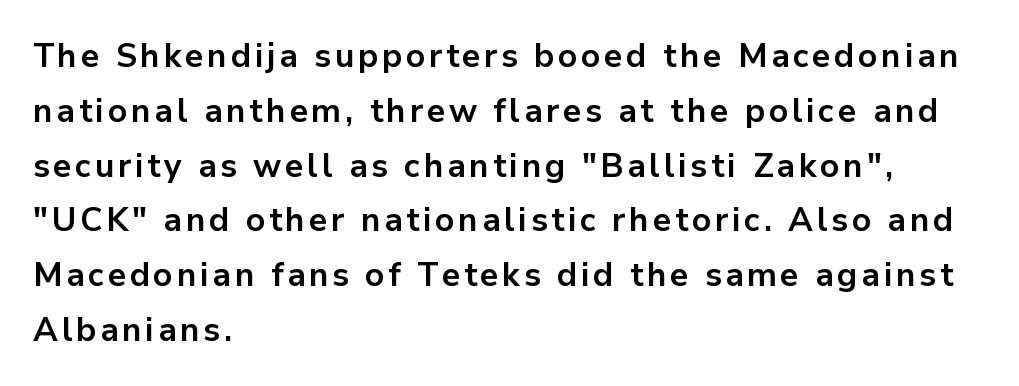
Characters remain perfectly vertical along every line. Normally led — the rows are evenly, conventionally spaced. Compared with a centered layout, this one pins lines to the left instead. The string is rendered with underlining switched off. Weight check: bold — yes, fully. Varying glyph widths throughout — classic text-font behaviour.
